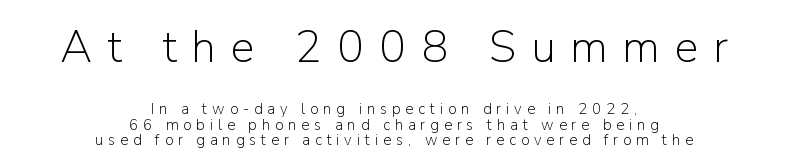
{"serif": "no", "italic": "no", "bold": "no", "weight": "light", "width": "normal", "stroke_contrast": "low", "x_height": "medium", "monospaced": "no", "underline": "no", "align": "center", "line_spacing": "tight", "line_spacing_ratio": 1.03, "letter_spacing": "wide", "letter_spacing_em": 0.33, "larger_block": "first", "size_ratio": 3.0, "glyph_px": 45}
